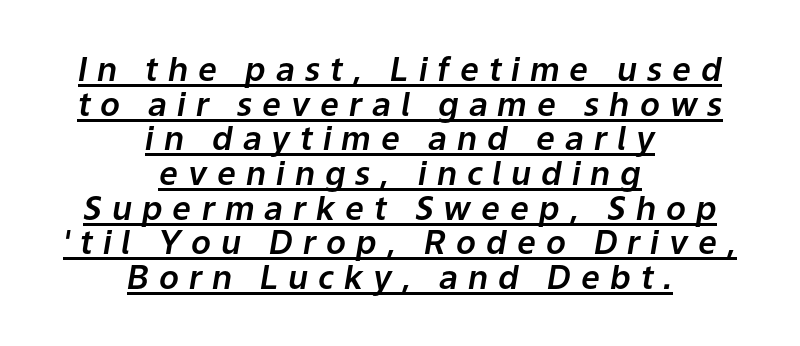
The image shows 33 px text type, italic (leaning right); set centered, tight line spacing (1.05x), unusually wide letter spacing (+0.3 em), underlined; low stroke contrast and a medium x-height.
